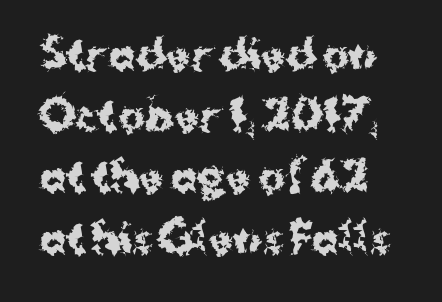
{"serif": "no", "italic": "no", "bold": "yes", "weight": "bold", "width": "normal", "stroke_contrast": "medium", "x_height": "medium", "monospaced": "no", "underline": "no", "line_spacing": "normal", "line_spacing_ratio": 1.53, "letter_spacing": "normal", "letter_spacing_em": 0.0, "glyph_px": 40}
